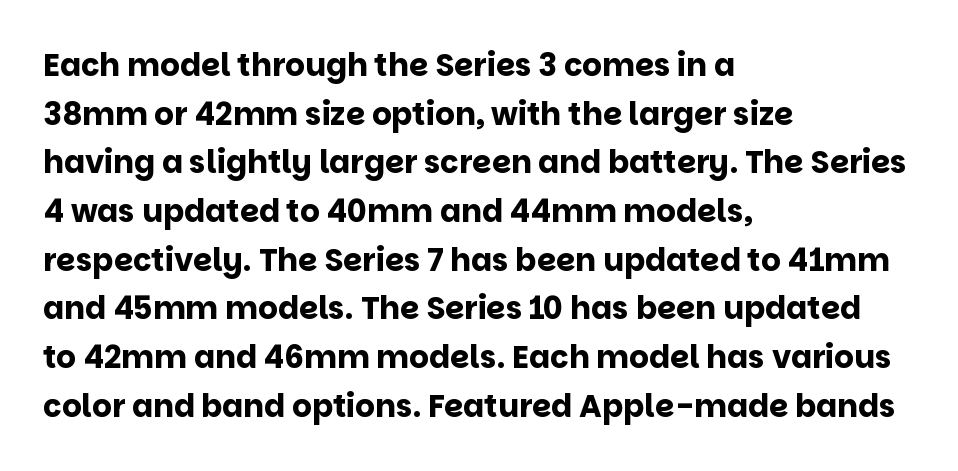
The image shows 31 px bold sans-serif type, upright; set left-aligned, normal line spacing (1.57x), normal letter spacing, not underlined; low stroke contrast and a large x-height.
